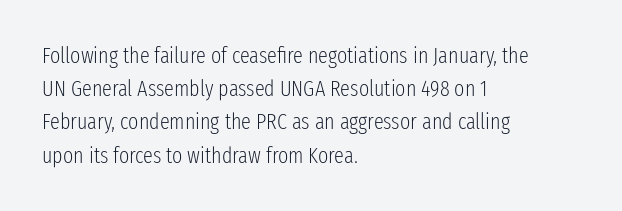
Q: Is the text bold? A: No.
Q: Is the text italic (slanted)? A: No, it is upright.
Q: Is the text underlined? A: No.
Q: How is the paragraph aligned? A: Left-aligned.
Q: Is the spacing between letters normal or unusually wide? A: Normal.
Q: Is the spacing between lines tight, normal or loose? A: Normal.
